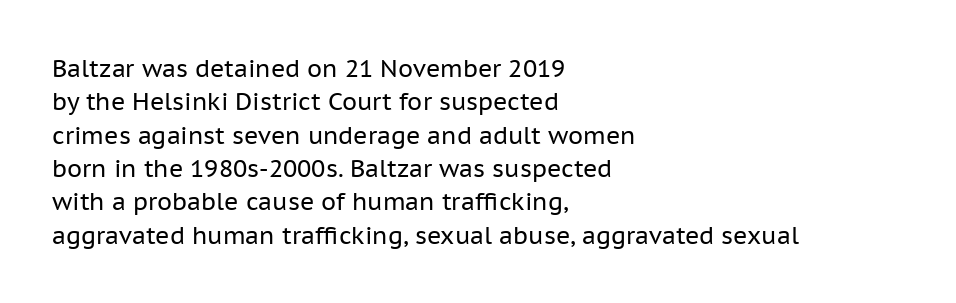
{"italic": "no", "bold": "no", "underline": "no", "align": "left", "line_spacing": "normal", "line_spacing_ratio": 1.39, "letter_spacing": "normal", "letter_spacing_em": 0.0, "glyph_px": 24}
